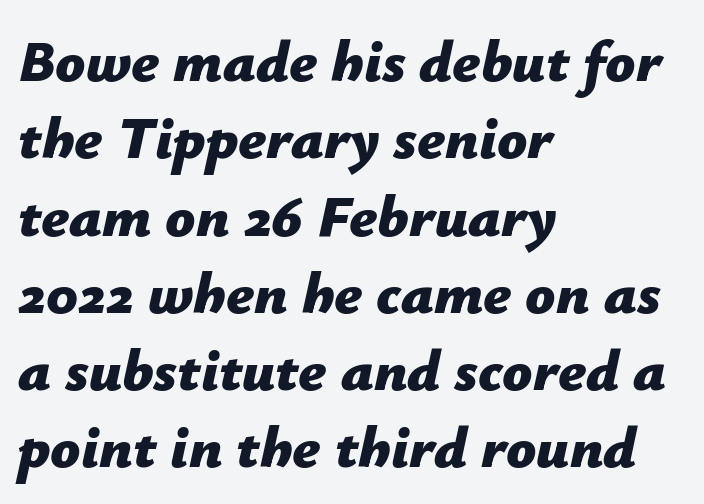
Q: Is the text bold? A: Yes.
Q: Is the text italic (slanted)? A: Yes, it leans right by about 12 degrees.
Q: Is the text underlined? A: No.
Q: How is the paragraph aligned? A: Left-aligned.
Q: Is the spacing between letters normal or unusually wide? A: Normal.
Q: Is the spacing between lines tight, normal or loose? A: Normal.
Q: Width (condensed, normal, or wide)? A: Normal.
Q: Stroke contrast? A: Low.
Q: x-height? A: Medium.
Q: Monospaced? A: No.
